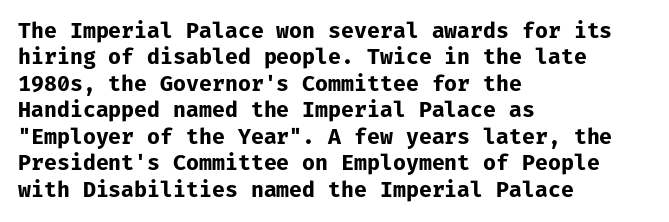
Q: Is the text bold? A: Yes.
Q: Is the text italic (slanted)? A: No, it is upright.
Q: Is the text underlined? A: No.
Q: How is the paragraph aligned? A: Left-aligned.
Q: Is the spacing between letters normal or unusually wide? A: Normal.
Q: Is the spacing between lines tight, normal or loose? A: Normal.
